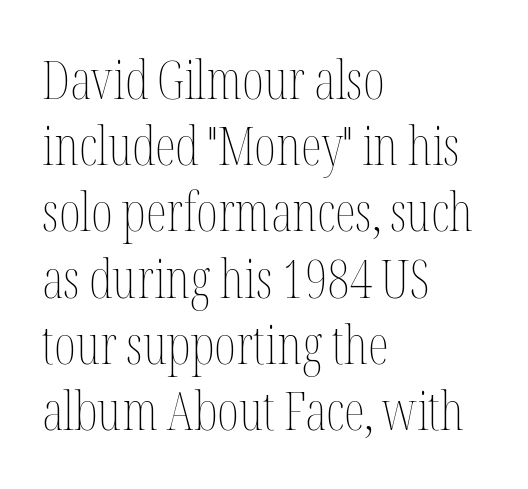
{"italic": "no", "bold": "no", "weight": "thin", "width": "condensed", "stroke_contrast": "medium", "x_height": "medium", "monospaced": "no", "underline": "no", "align": "left", "line_spacing": "normal", "line_spacing_ratio": 1.25, "letter_spacing": "normal", "letter_spacing_em": 0.0, "glyph_px": 53}
